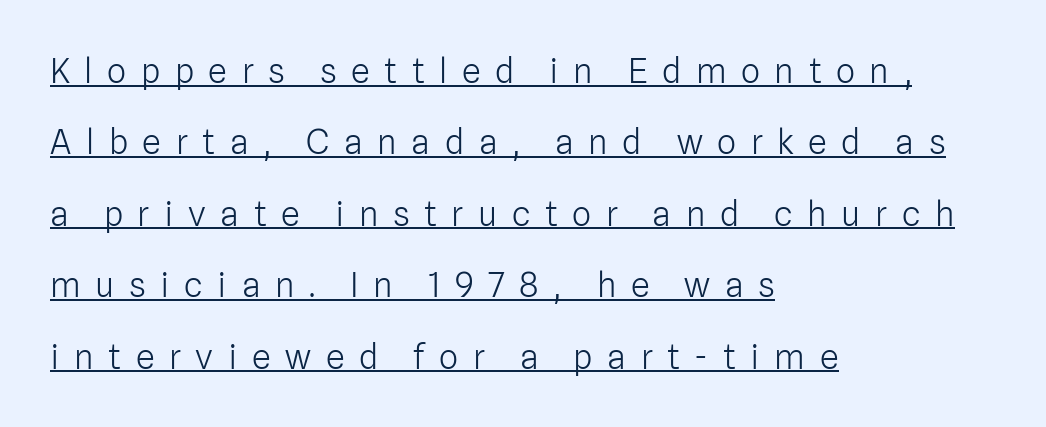
The image shows 34 px light sans-serif type, upright; set left-aligned, loose line spacing (2.1x), unusually wide letter spacing (+0.43 em), underlined; low stroke contrast and a medium x-height.
